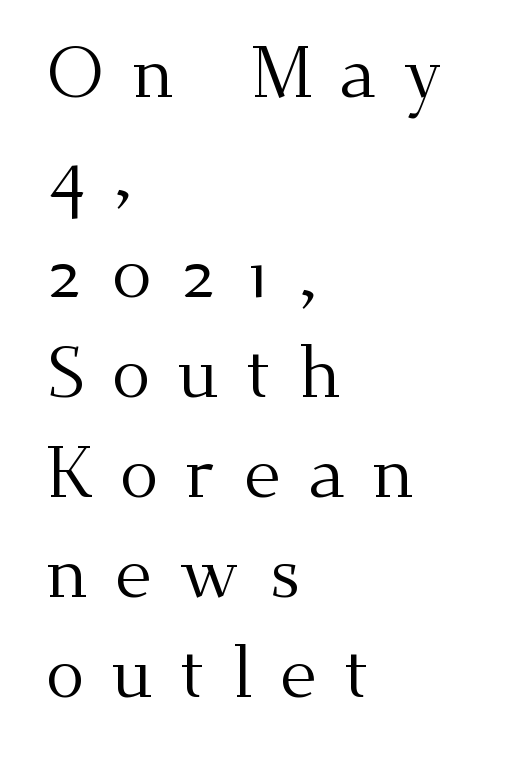
Q: Is the text bold? A: No.
Q: Is the text italic (slanted)? A: No, it is upright.
Q: Is the typeface a serif or a sans-serif typeface? A: Serif.
Q: Is the text underlined? A: No.
Q: How is the paragraph aligned? A: Left-aligned.
Q: Is the spacing between letters normal or unusually wide? A: Unusually wide.
Q: Is the spacing between lines tight, normal or loose? A: Normal.
Q: Width (condensed, normal, or wide)? A: Normal.
Q: Stroke contrast? A: Medium.
Q: x-height? A: Small.
Q: Monospaced? A: No.
